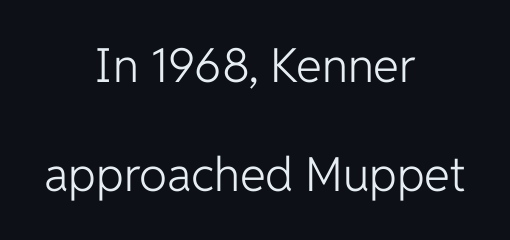
Notice the wide empty band between every row — that's loose leading. Unlike a traditional serif, this face leaves its strokes unadorned. Proportional: the letters do not fall into vertical columns. The space directly below the letters is spotless.
